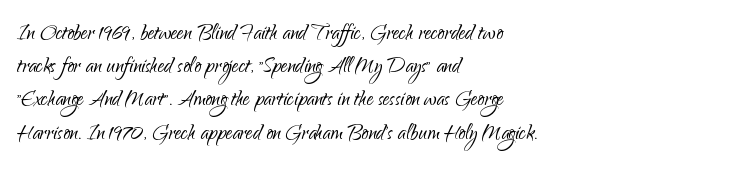
{"bold": "no", "underline": "no", "align": "left", "line_spacing_ratio": 1.23, "letter_spacing": "normal", "letter_spacing_em": 0.0, "glyph_px": 27}
